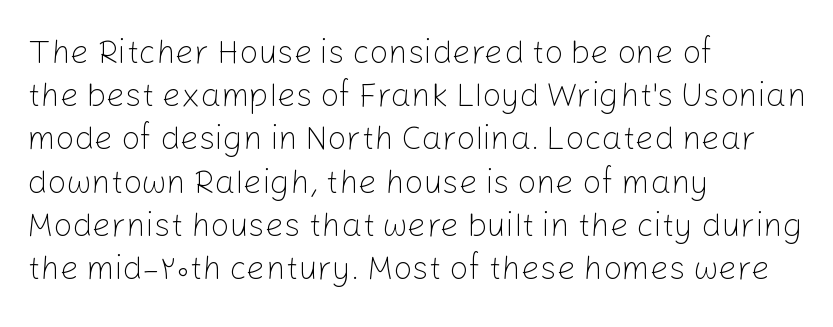
The image shows 33 px light sans-serif type, upright; set left-aligned, normal line spacing (1.31x), normal letter spacing, not underlined; low stroke contrast and a medium x-height.
